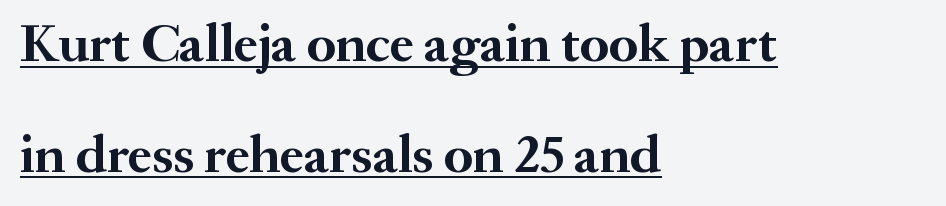
Q: Is the text bold? A: Yes.
Q: Is the text italic (slanted)? A: No, it is upright.
Q: Is the typeface a serif or a sans-serif typeface? A: Serif.
Q: Is the text underlined? A: Yes.
Q: How is the paragraph aligned? A: Left-aligned.
Q: Is the spacing between letters normal or unusually wide? A: Normal.
Q: Is the spacing between lines tight, normal or loose? A: Loose.
Q: Width (condensed, normal, or wide)? A: Normal.
Q: Stroke contrast? A: Medium.
Q: x-height? A: Small.
Q: Monospaced? A: No.
